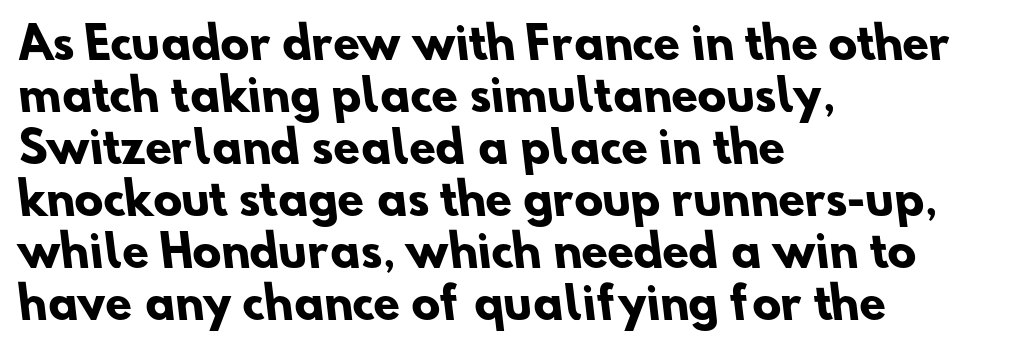
The image shows 43 px heavy sans-serif type; set left-aligned, line spacing 1.21x, normal letter spacing, not underlined; low stroke contrast and a small x-height.
